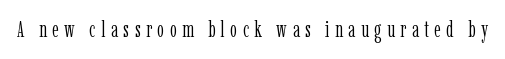
{"italic": "no", "bold": "no", "underline": "no", "letter_spacing": "wide", "letter_spacing_em": 0.25, "glyph_px": 22}
